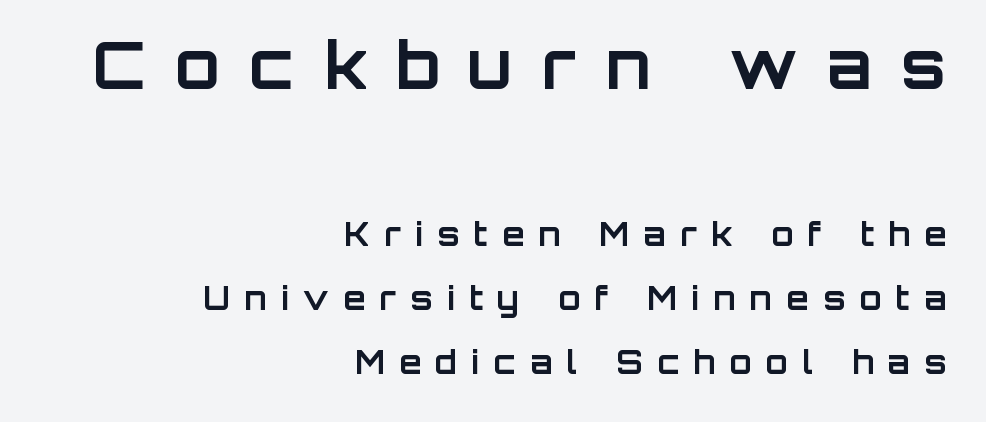
This sample has the flowing, uneven cadence of proportional lettering. The words here are not underlined. A typesetter would call this leading open, well beyond the default. Its strokes are broad and dark, the hallmark of bold type.
